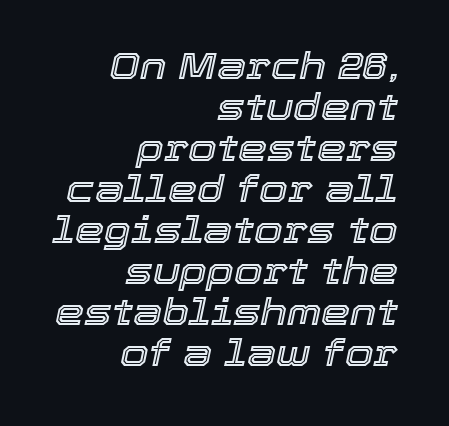
{"italic": "yes", "lean": "right", "slant_degrees": 12, "width": "normal", "x_height": "medium", "monospaced": "no", "underline": "no", "align": "right", "line_spacing": "tight", "line_spacing_ratio": 1.11, "letter_spacing": "normal", "letter_spacing_em": 0.0, "glyph_px": 37}
